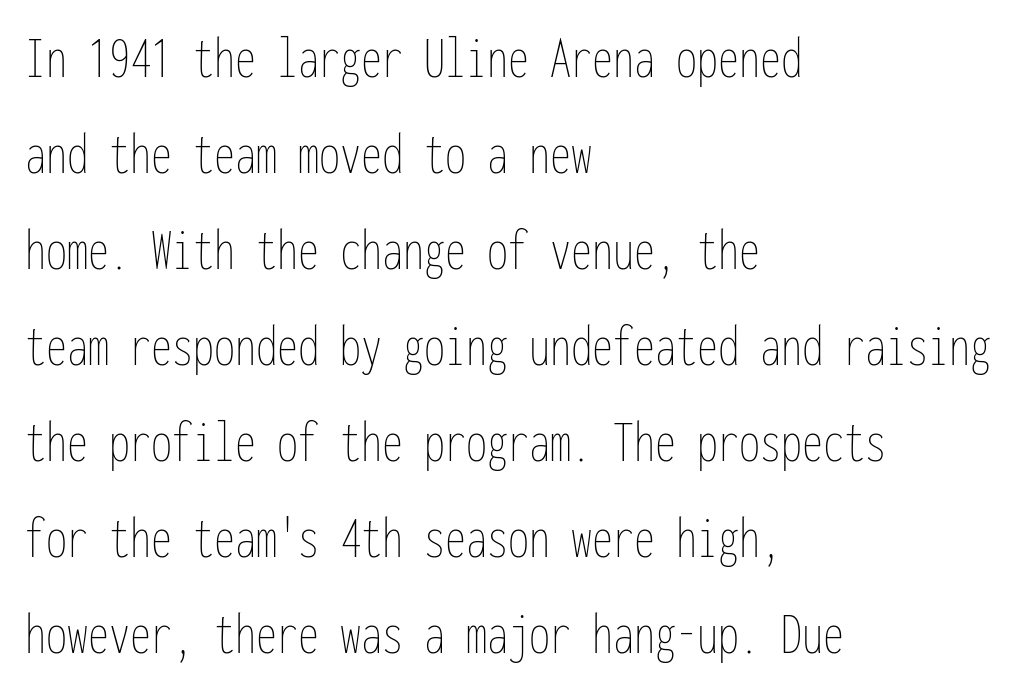
Left-aligned paragraph, ragged on the right. This sample keeps an unexceptional amount of space between lines. The passage shown is typed in a monospace face where columns stay perfectly aligned. Underlining? Definitely not there.
